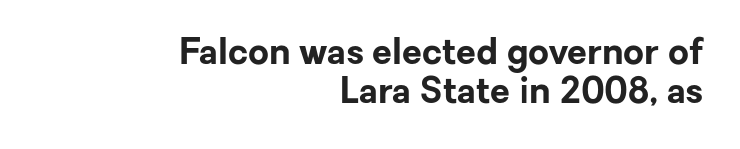
Q: Is the text bold? A: Yes.
Q: Is the text italic (slanted)? A: No, it is upright.
Q: Is the typeface a serif or a sans-serif typeface? A: Sans-serif.
Q: Is the text underlined? A: No.
Q: How is the paragraph aligned? A: Right-aligned.
Q: Is the spacing between letters normal or unusually wide? A: Normal.
Q: Is the spacing between lines tight, normal or loose? A: Tight.
Q: Width (condensed, normal, or wide)? A: Normal.
Q: Stroke contrast? A: Low.
Q: x-height? A: Medium.
Q: Monospaced? A: No.
